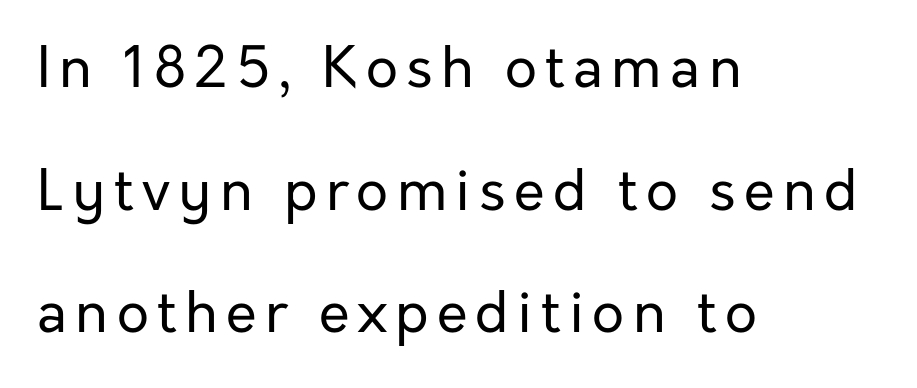
The image shows 56 px regular-weight sans-serif type, upright; set left-aligned, loose line spacing (2.19x), not underlined; low stroke contrast and a medium x-height.
